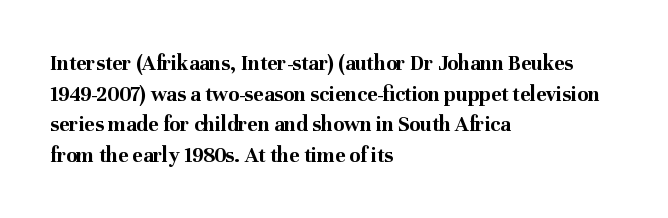
{"italic": "no", "bold": "yes", "underline": "no", "align": "left", "line_spacing": "normal", "line_spacing_ratio": 1.39, "letter_spacing": "normal", "letter_spacing_em": 0.0, "glyph_px": 22}
